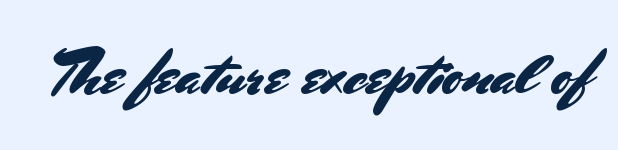
The passage shown is typeset with a sans-serif family. The letters sit at their default tracking, neither squeezed nor spread. The strip under each line holds only bare page. Looks like regular typesetting: each glyph gets only the width it needs.
